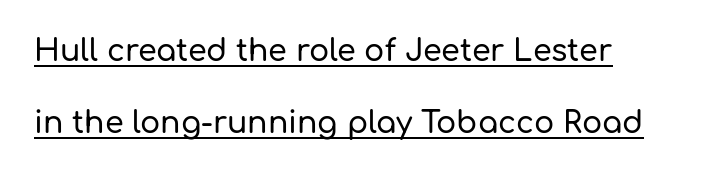
{"serif": "no", "italic": "no", "width": "normal", "stroke_contrast": "low", "x_height": "medium", "monospaced": "no", "underline": "yes", "align": "left", "line_spacing": "loose", "line_spacing_ratio": 2.4, "letter_spacing": "normal", "letter_spacing_em": 0.0, "glyph_px": 30}
